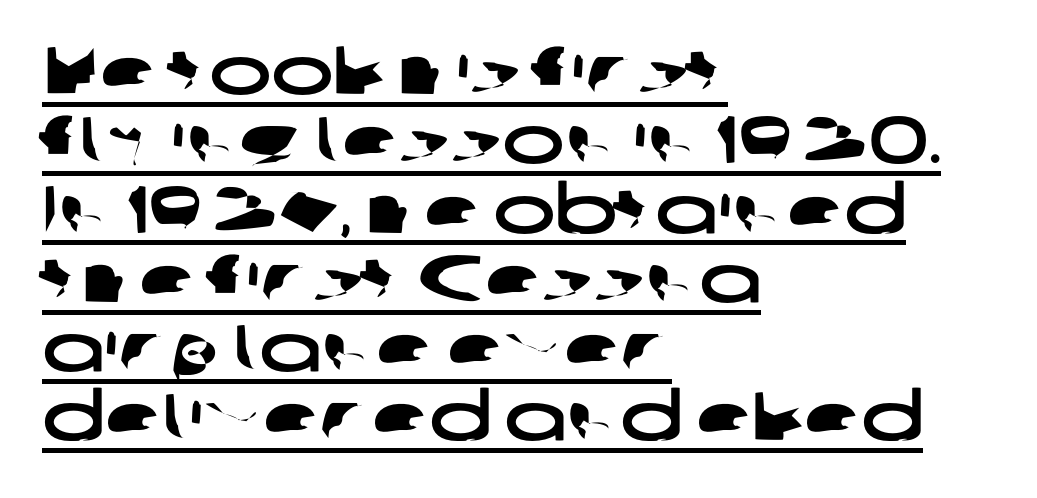
{"serif": "no", "width": "wide", "stroke_contrast": "low", "x_height": "medium", "monospaced": "no", "underline": "yes", "align": "left", "line_spacing": "tight", "line_spacing_ratio": 1.05, "letter_spacing": "normal", "letter_spacing_em": 0.0, "glyph_px": 66}
